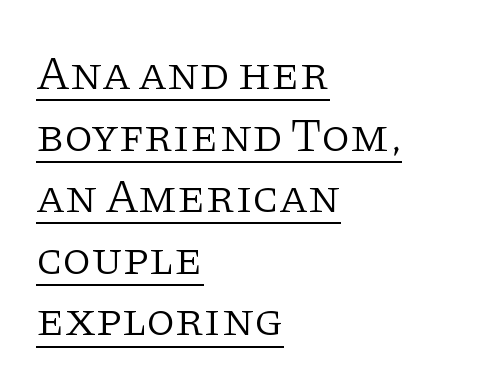
Q: Is the text bold? A: No.
Q: Is the text italic (slanted)? A: No, it is upright.
Q: Is the typeface a serif or a sans-serif typeface? A: Serif.
Q: Is the text underlined? A: Yes.
Q: How is the paragraph aligned? A: Left-aligned.
Q: Is the spacing between letters normal or unusually wide? A: Normal.
Q: Is the spacing between lines tight, normal or loose? A: Normal.
Q: Width (condensed, normal, or wide)? A: Normal.
Q: Stroke contrast? A: Low.
Q: x-height? A: Large.
Q: Monospaced? A: No.
